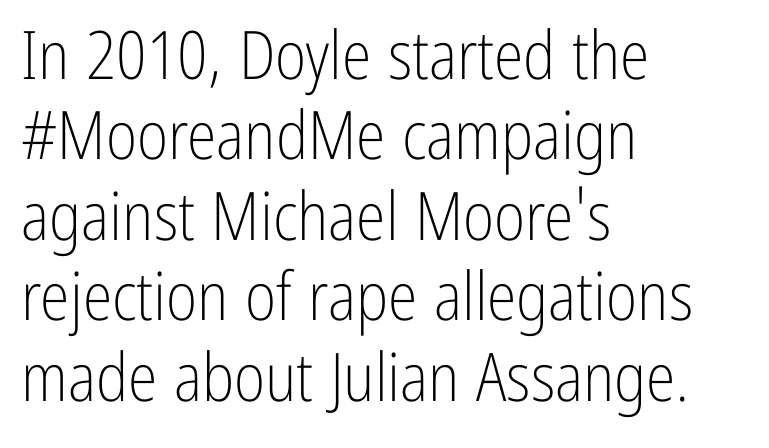
{"serif": "no", "italic": "no", "bold": "no", "weight": "light", "width": "condensed", "stroke_contrast": "low", "x_height": "medium", "monospaced": "no", "underline": "no", "align": "left", "line_spacing_ratio": 1.2, "letter_spacing": "normal", "letter_spacing_em": 0.0, "glyph_px": 67}
